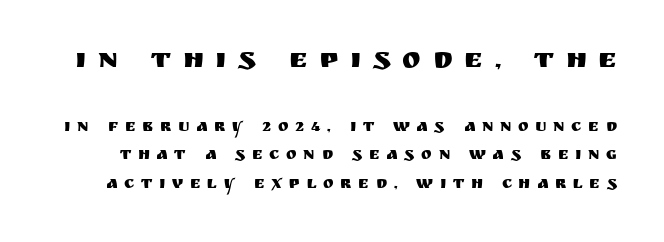
Q: Is the text italic (slanted)? A: No, it is upright.
Q: Is the typeface a serif or a sans-serif typeface? A: Sans-serif.
Q: Is the text underlined? A: No.
Q: Is the spacing between letters normal or unusually wide? A: Unusually wide.
Q: Which block of text is set in a larger size, the first (top) or the second (bottom)? A: The first (top) one.
Q: Width (condensed, normal, or wide)? A: Normal.
Q: Stroke contrast? A: Medium.
Q: x-height? A: Large.
Q: Monospaced? A: No.
